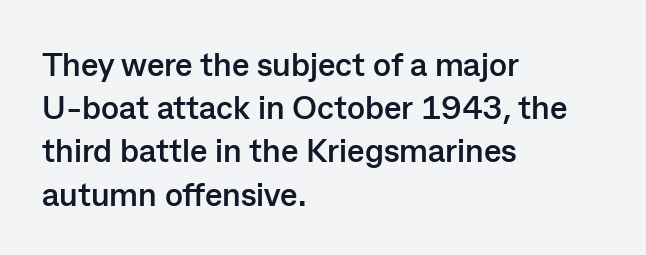
{"serif": "no", "italic": "no", "bold": "yes", "weight": "semibold", "width": "normal", "stroke_contrast": "low", "x_height": "medium", "monospaced": "no", "underline": "no", "align": "left", "line_spacing": "normal", "line_spacing_ratio": 1.31, "letter_spacing": "normal", "letter_spacing_em": 0.0, "glyph_px": 33}
